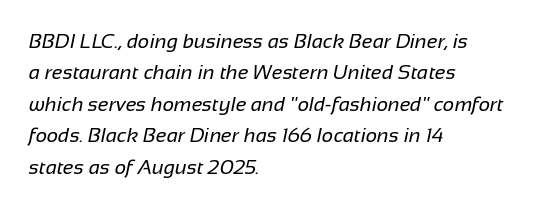
Reading down the block, your eye returns to a fixed left position each line. The passage shown is not bold in any degree. The space beneath each line is pristine and unruled. Reading down the column, the eye jumps a familiar distance to each next line. Inter-character spacing is left at the font's built-in metrics.
